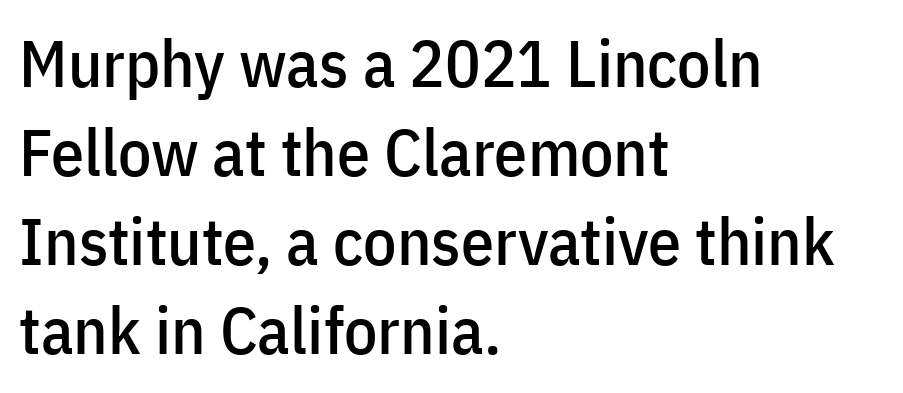
{"serif": "no", "italic": "no", "width": "condensed", "stroke_contrast": "low", "x_height": "medium", "monospaced": "no", "underline": "no", "align": "left", "line_spacing": "normal", "line_spacing_ratio": 1.35, "letter_spacing": "normal", "letter_spacing_em": 0.0, "glyph_px": 66}
